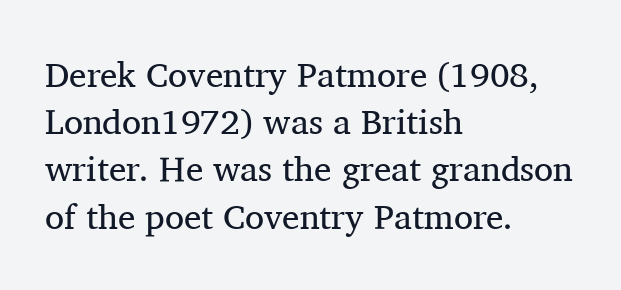
The image shows 35 px regular-weight serif type, upright; set left-aligned, normal line spacing (1.35x), normal letter spacing, not underlined; medium stroke contrast and a medium x-height.
